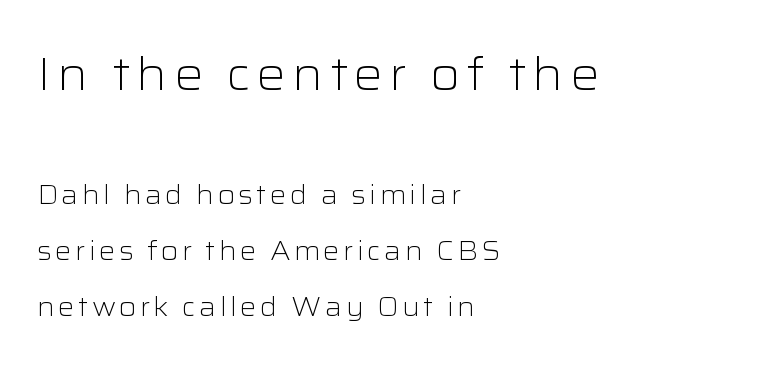
{"serif": "no", "italic": "no", "bold": "no", "weight": "light", "width": "wide", "stroke_contrast": "low", "x_height": "medium", "monospaced": "no", "underline": "no", "align": "left", "line_spacing": "loose", "line_spacing_ratio": 2.17, "larger_block": "first", "size_ratio": 1.77, "glyph_px": 46}
